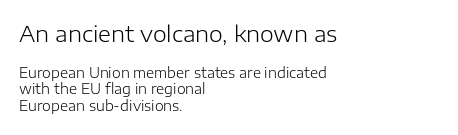
Q: Is the text bold? A: No.
Q: Is the text italic (slanted)? A: No, it is upright.
Q: Is the text underlined? A: No.
Q: How is the paragraph aligned? A: Left-aligned.
Q: Is the spacing between letters normal or unusually wide? A: Normal.
Q: Which block of text is set in a larger size, the first (top) or the second (bottom)? A: The first (top) one.
